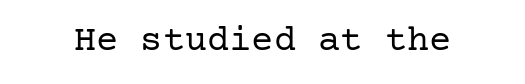
{"serif": "yes", "italic": "no", "bold": "no", "weight": "regular", "width": "normal", "stroke_contrast": "low", "x_height": "medium", "underline": "no", "letter_spacing": "normal", "letter_spacing_em": 0.0, "glyph_px": 37}
